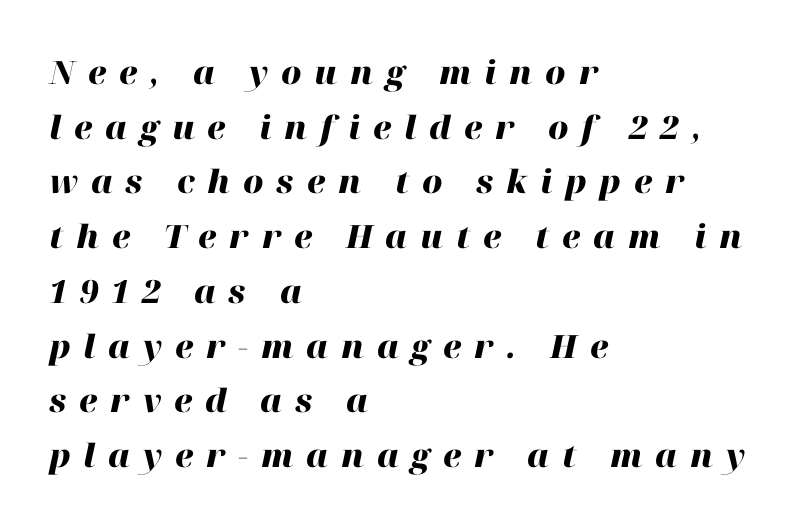
Q: Is the text bold? A: Yes.
Q: Is the text italic (slanted)? A: Yes, it leans right by about 12 degrees.
Q: Is the text underlined? A: No.
Q: How is the paragraph aligned? A: Left-aligned.
Q: Is the spacing between letters normal or unusually wide? A: Unusually wide.
Q: Width (condensed, normal, or wide)? A: Normal.
Q: Stroke contrast? A: High.
Q: x-height? A: Medium.
Q: Monospaced? A: No.
